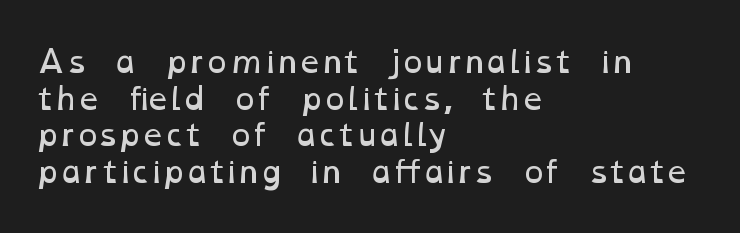
Each word holds together tightly as a unit, with standard inter-letter gaps. Words float on clear page, feet unadorned. Proportional: the letters do not fall into vertical columns. If you drew a ruler down the left edge, every line would touch it. The typesetting does not lean heavy: it is not bold.
